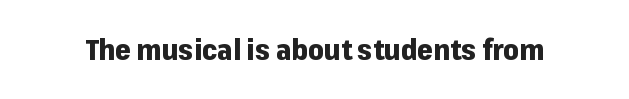
Q: Is the text bold? A: Yes.
Q: Is the text italic (slanted)? A: No, it is upright.
Q: Is the typeface a serif or a sans-serif typeface? A: Sans-serif.
Q: Is the text underlined? A: No.
Q: Is the spacing between letters normal or unusually wide? A: Normal.
Q: Width (condensed, normal, or wide)? A: Normal.
Q: Stroke contrast? A: Low.
Q: x-height? A: Medium.
Q: Monospaced? A: No.
